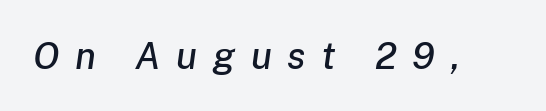
The image shows 37 px text type, italic (leaning right); set unusually wide letter spacing (+0.42 em), not underlined; low stroke contrast and a medium x-height.
